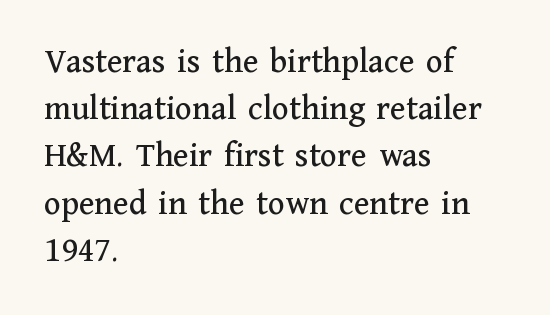
{"serif": "yes", "italic": "no", "width": "normal", "stroke_contrast": "medium", "x_height": "medium", "monospaced": "no", "underline": "no", "align": "left", "line_spacing": "normal", "line_spacing_ratio": 1.35, "letter_spacing": "normal", "letter_spacing_em": 0.0, "glyph_px": 35}
